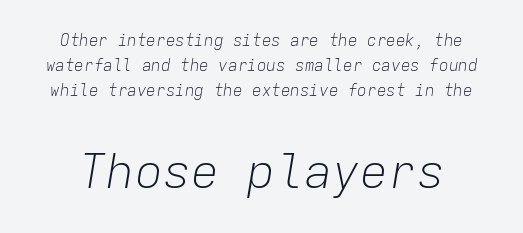
Heaviness? Minimal to ordinary, like unemphasized prose. A typesetter would call this monospace, since all characters share one set width. Characters follow at the spacing the type designer built in. You get the small type first, then a jump to larger type.
